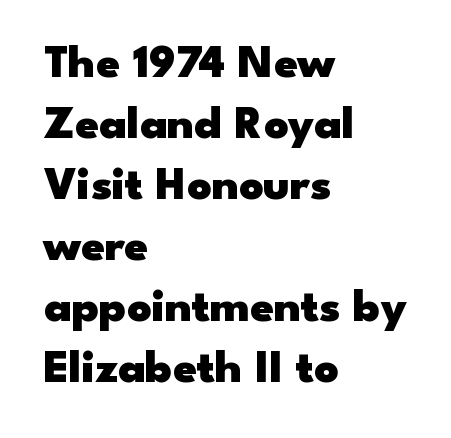
{"serif": "no", "italic": "no", "bold": "yes", "weight": "heavy", "width": "wide", "stroke_contrast": "low", "x_height": "small", "monospaced": "no", "underline": "no", "align": "left", "line_spacing": "normal", "line_spacing_ratio": 1.3, "letter_spacing": "normal", "letter_spacing_em": 0.0, "glyph_px": 47}
